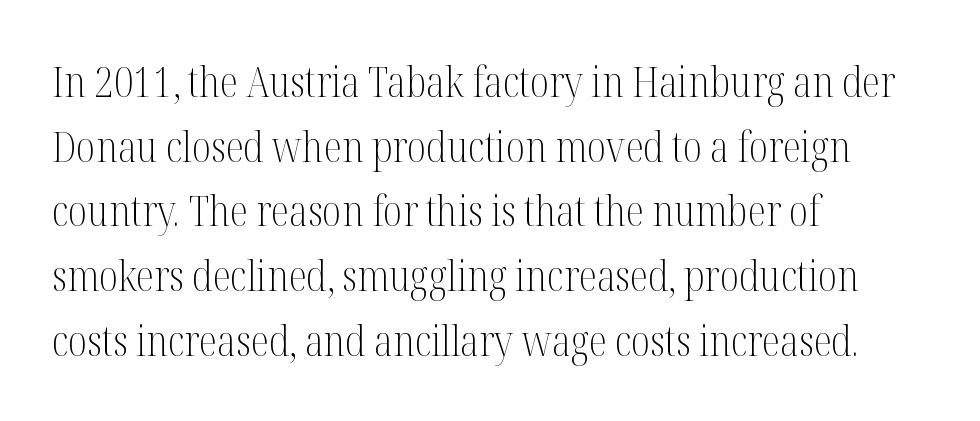
The image shows 42 px light, condensed serif type, upright; set left-aligned, normal line spacing (1.54x), normal letter spacing, not underlined; medium stroke contrast and a medium x-height.
